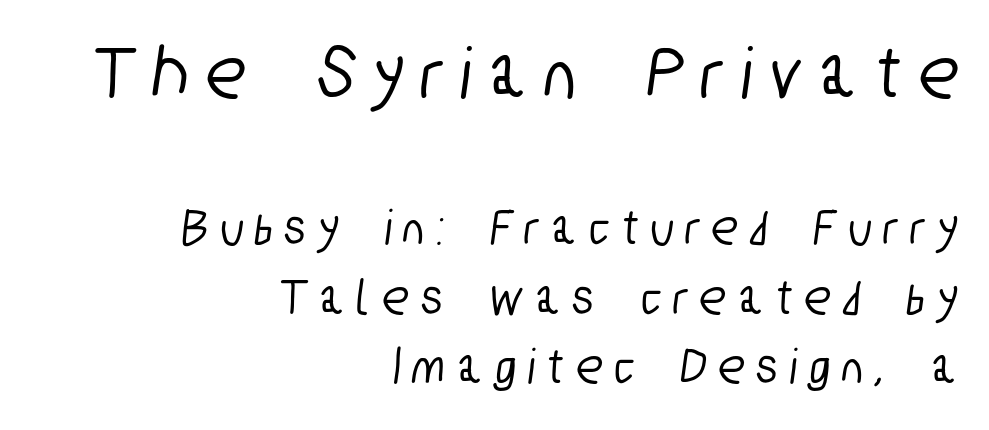
The block of text has a typical density, with ordinary space between rows. The space directly below the letters is spotless. The earlier block is typeset at a bigger size than the later block. Are there feet on the stems? There aren't — it's a sans.
